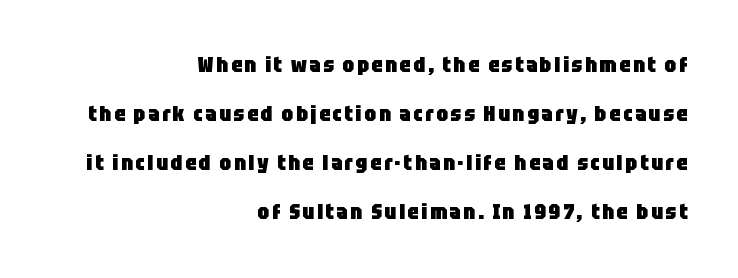
The image shows 21 px bold type, upright; set right-aligned, loose line spacing (2.34x), not underlined.
